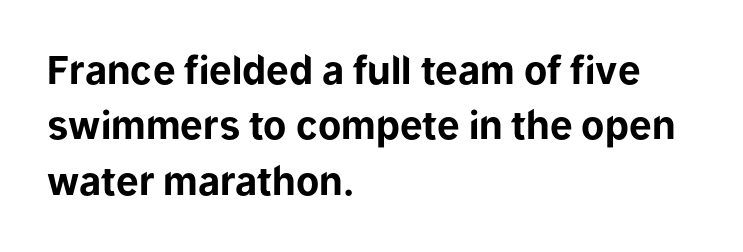
Q: Is the text bold? A: Yes.
Q: Is the text italic (slanted)? A: No, it is upright.
Q: Is the typeface a serif or a sans-serif typeface? A: Sans-serif.
Q: Is the text underlined? A: No.
Q: How is the paragraph aligned? A: Left-aligned.
Q: Is the spacing between letters normal or unusually wide? A: Normal.
Q: Is the spacing between lines tight, normal or loose? A: Normal.
Q: Width (condensed, normal, or wide)? A: Normal.
Q: Stroke contrast? A: Low.
Q: x-height? A: Medium.
Q: Monospaced? A: No.
